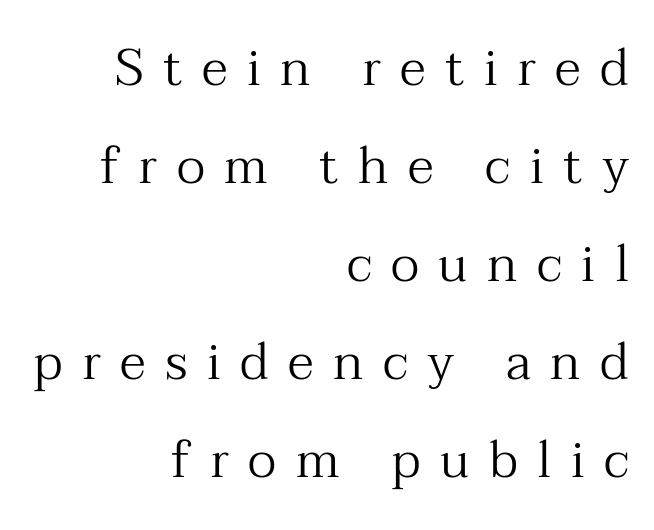
A light-to-regular cut is what we see here. The letters advance in unequal steps, a hallmark of proportional type. Upright lettering throughout. The ragged edge is on the left, which tells us the setting is flush right.
